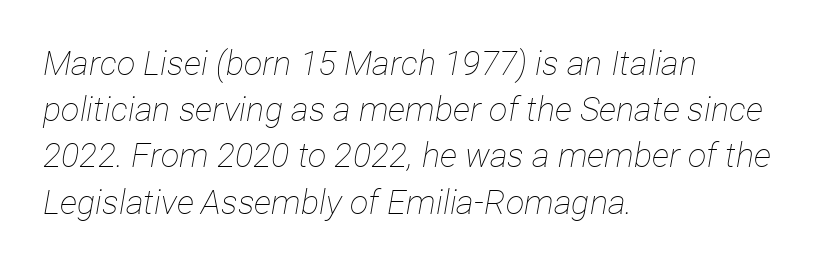
{"italic": "yes", "lean": "right", "slant_degrees": 12, "bold": "no", "weight": "thin", "width": "condensed", "stroke_contrast": "low", "x_height": "medium", "monospaced": "no", "underline": "no", "align": "left", "line_spacing": "normal", "line_spacing_ratio": 1.36, "letter_spacing": "normal", "letter_spacing_em": 0.0, "glyph_px": 34}
